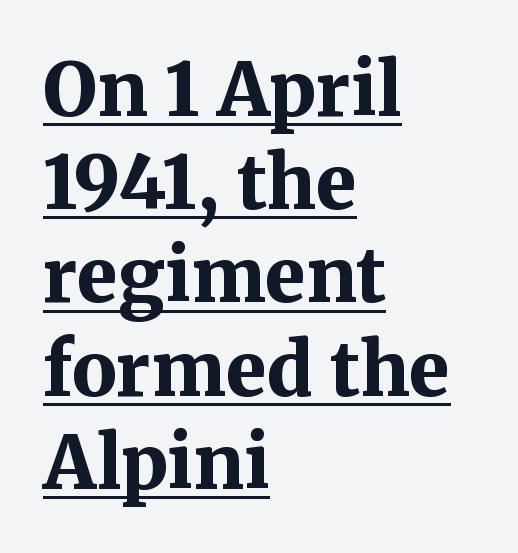
Q: Is the text bold? A: Yes.
Q: Is the text italic (slanted)? A: No, it is upright.
Q: Is the typeface a serif or a sans-serif typeface? A: Serif.
Q: Is the text underlined? A: Yes.
Q: How is the paragraph aligned? A: Left-aligned.
Q: Is the spacing between letters normal or unusually wide? A: Normal.
Q: Is the spacing between lines tight, normal or loose? A: Normal.
Q: Width (condensed, normal, or wide)? A: Normal.
Q: Stroke contrast? A: Medium.
Q: x-height? A: Medium.
Q: Monospaced? A: No.
